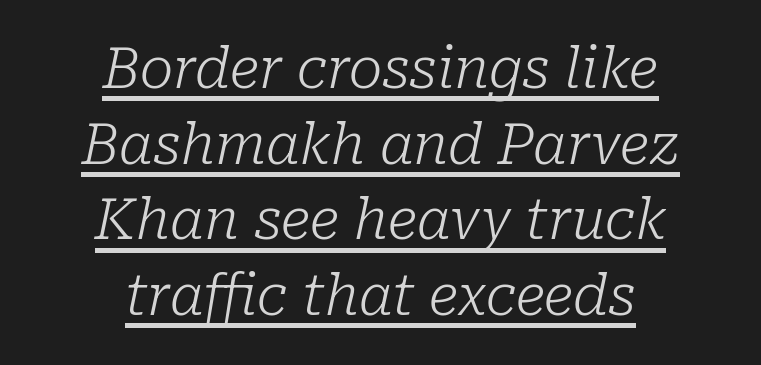
Q: Is the text bold? A: No.
Q: Is the text italic (slanted)? A: Yes, it leans right by about 10 degrees.
Q: Is the typeface a serif or a sans-serif typeface? A: Serif.
Q: Is the text underlined? A: Yes.
Q: How is the paragraph aligned? A: Centered.
Q: Is the spacing between letters normal or unusually wide? A: Normal.
Q: Is the spacing between lines tight, normal or loose? A: Normal.
Q: Width (condensed, normal, or wide)? A: Normal.
Q: Stroke contrast? A: Low.
Q: x-height? A: Medium.
Q: Monospaced? A: No.
